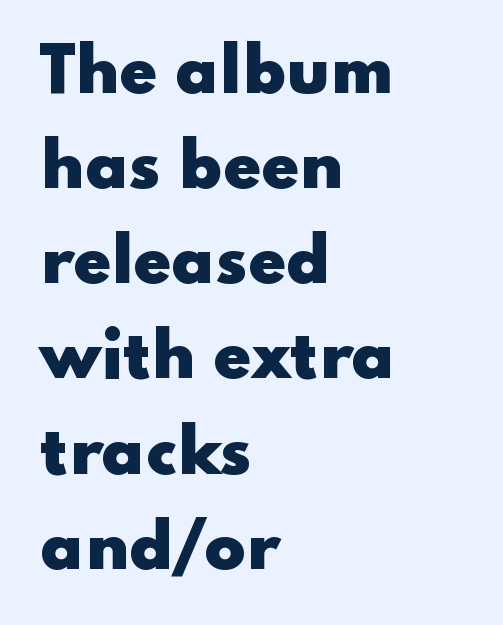
{"serif": "no", "italic": "no", "bold": "yes", "weight": "heavy", "width": "wide", "stroke_contrast": "low", "x_height": "small", "monospaced": "no", "underline": "no", "align": "left", "line_spacing": "normal", "line_spacing_ratio": 1.56, "letter_spacing": "normal", "letter_spacing_em": 0.0, "glyph_px": 61}
